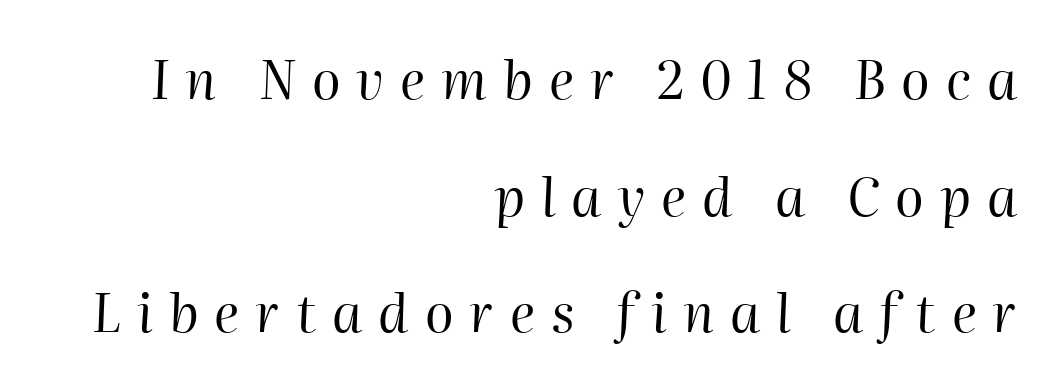
In terms of leading, this rendering errs on the spacious side. Weight: in the light-to-regular range. Every character sits at an angle, as italics do. The rendering anchors every line to the right-hand side.
